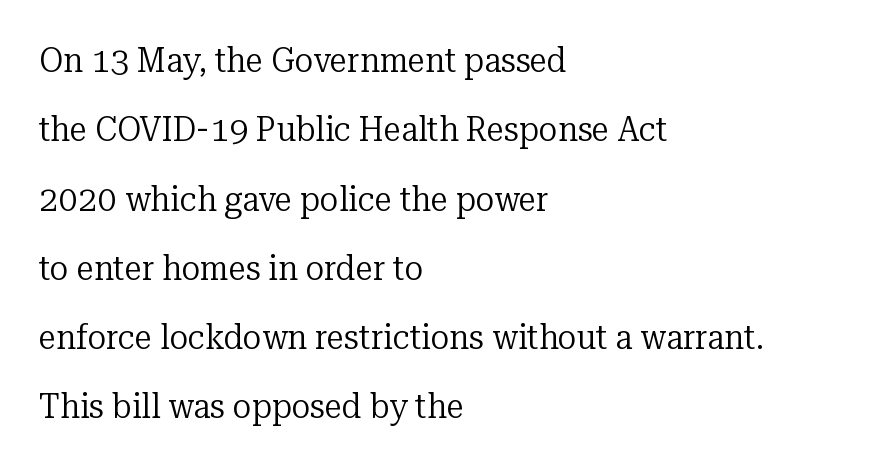
Q: Is the text bold? A: No.
Q: Is the text italic (slanted)? A: No, it is upright.
Q: Is the typeface a serif or a sans-serif typeface? A: Serif.
Q: Is the text underlined? A: No.
Q: How is the paragraph aligned? A: Left-aligned.
Q: Is the spacing between letters normal or unusually wide? A: Normal.
Q: Is the spacing between lines tight, normal or loose? A: Loose.
Q: Width (condensed, normal, or wide)? A: Normal.
Q: Stroke contrast? A: Low.
Q: x-height? A: Medium.
Q: Monospaced? A: No.
